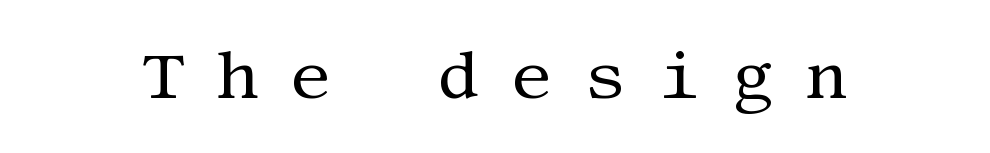
This rendering widens character spacing well past its baseline value. This sample uses an upright cut, with every glyph sitting square on the baseline. The letters carry serifs — small finishing strokes at the ends of their stems. Summary of weight: not heavy and not bold. Decoration check: the copy has no underline.
